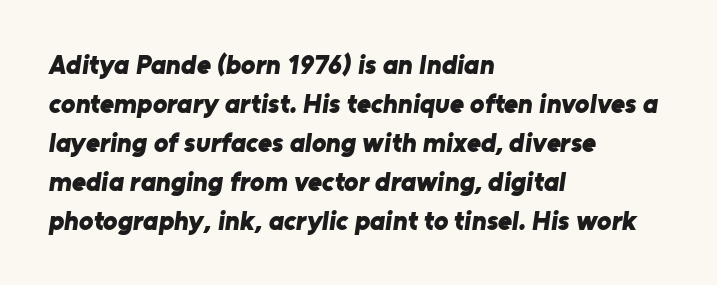
Q: Is the text bold? A: Yes.
Q: Is the text underlined? A: No.
Q: How is the paragraph aligned? A: Left-aligned.
Q: Is the spacing between letters normal or unusually wide? A: Normal.
Q: Is the spacing between lines tight, normal or loose? A: Normal.
